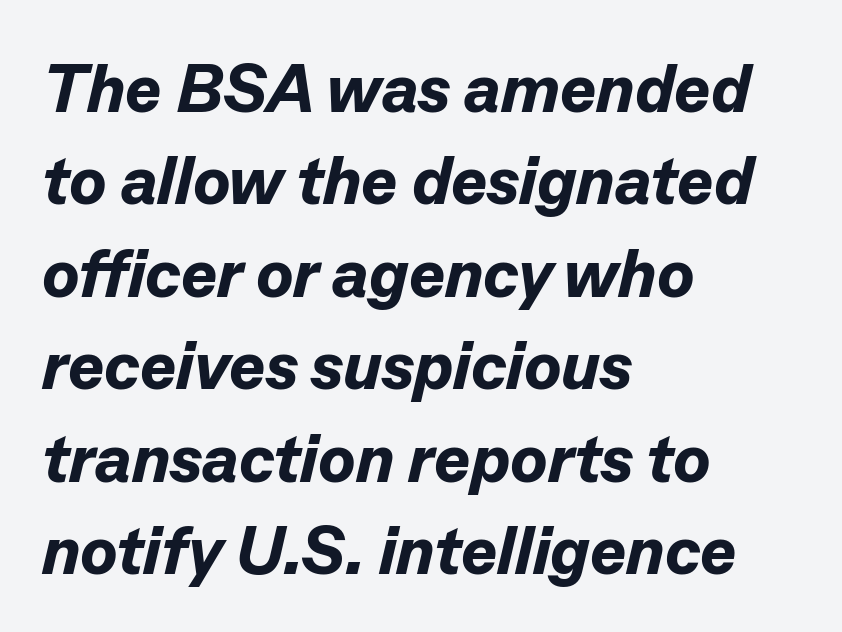
{"italic": "yes", "lean": "right", "slant_degrees": 13, "bold": "yes", "weight": "bold", "width": "normal", "stroke_contrast": "low", "x_height": "medium", "monospaced": "no", "underline": "no", "align": "left", "line_spacing": "normal", "line_spacing_ratio": 1.36, "letter_spacing": "normal", "letter_spacing_em": 0.0, "glyph_px": 68}
